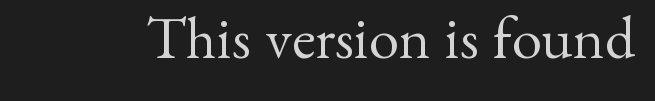
No chunkiness to these letters — they're not bold. Is there any slant? The stems are plumb. Anything drawn beneath the words? Only blank space. The typeface chosen for these lines features serifs. Short note: letters normally spaced.
